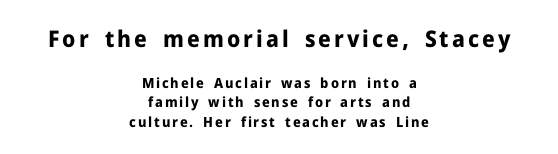
Heavy-handed strokes throughout: this text is bold. This sample uses an upright cut, with every glyph sitting square on the baseline. Type size steps down from the first block to the second. Has an underline been added? It has not. Summary of vertical rhythm: regular, with standard interline spacing.
